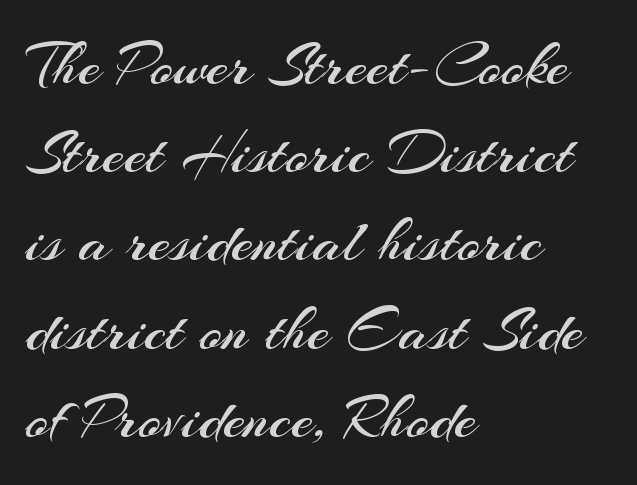
{"serif": "no", "bold": "no", "weight": "regular", "width": "normal", "stroke_contrast": "medium", "x_height": "small", "monospaced": "no", "underline": "no", "align": "left", "line_spacing": "normal", "line_spacing_ratio": 1.4, "letter_spacing": "normal", "letter_spacing_em": 0.0, "glyph_px": 63}
